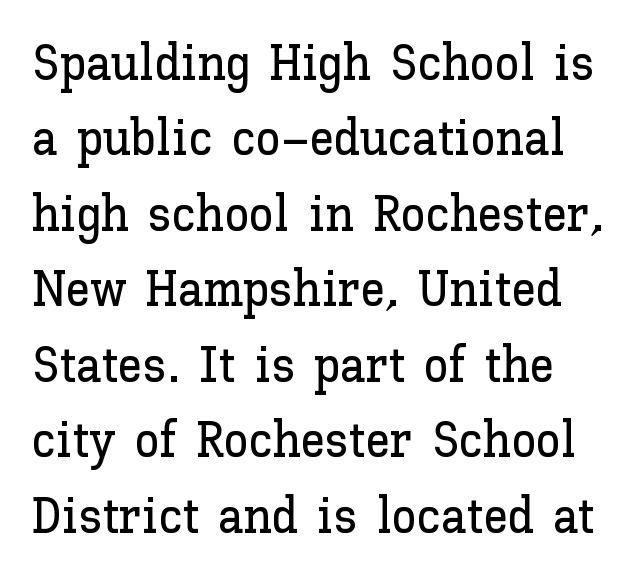
The image shows 50 px text type, upright; set normal line spacing (1.51x), normal letter spacing, not underlined; low stroke contrast and a medium x-height.
